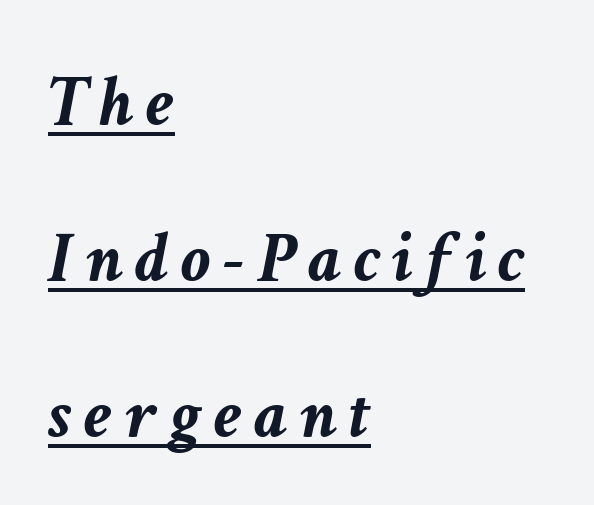
Q: Is the text bold? A: Yes.
Q: Is the text italic (slanted)? A: Yes, it leans right by about 11 degrees.
Q: Is the text underlined? A: Yes.
Q: How is the paragraph aligned? A: Left-aligned.
Q: Is the spacing between lines tight, normal or loose? A: Loose.
Q: Width (condensed, normal, or wide)? A: Normal.
Q: Stroke contrast? A: Low.
Q: x-height? A: Medium.
Q: Monospaced? A: No.
